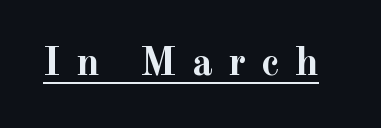
The image shows 41 px semibold serif type, upright; set unusually wide letter spacing (+0.36 em), underlined; a small x-height.
